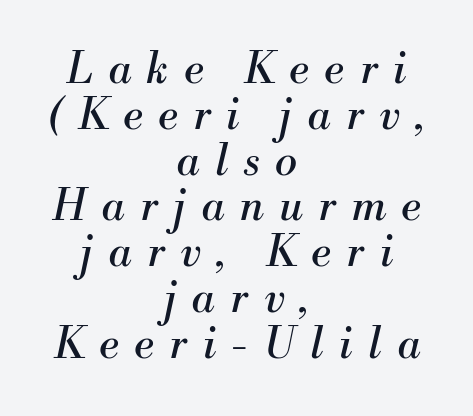
The image shows 42 px regular-weight serif type, italic (leaning right); set centered, tight line spacing (1.09x), unusually wide letter spacing (+0.37 em), not underlined; medium stroke contrast and a small x-height.
